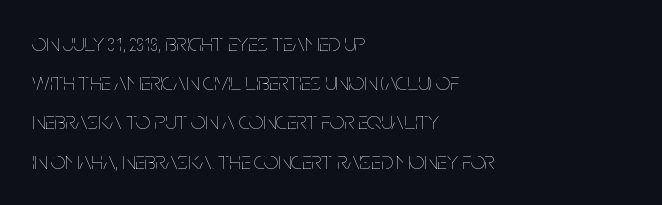
Q: Is the text bold? A: No.
Q: Is the text italic (slanted)? A: No, it is upright.
Q: Is the text underlined? A: No.
Q: How is the paragraph aligned? A: Left-aligned.
Q: Is the spacing between letters normal or unusually wide? A: Normal.
Q: Is the spacing between lines tight, normal or loose? A: Normal.
